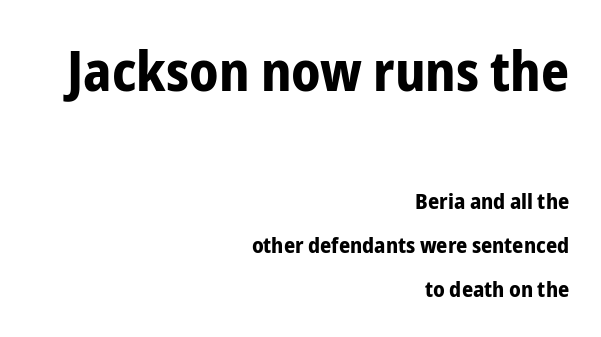
The setting favours the right margin, as signatures and pull-quotes sometimes do. Large over small — that's the arrangement of the two blocks here. A typesetter would call this proportional, since set widths differ per character. The passage shown stacks its lines with a broad gap. What kind of face is this? One without serifs — a sans.
